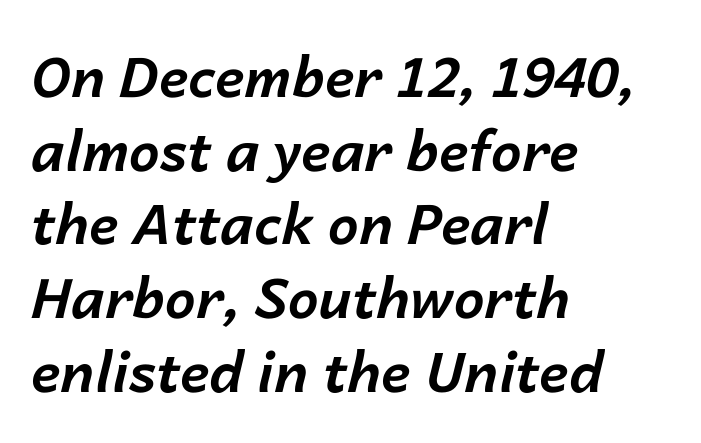
{"italic": "yes", "lean": "right", "slant_degrees": 14, "bold": "yes", "weight": "bold", "width": "normal", "stroke_contrast": "low", "x_height": "medium", "monospaced": "no", "underline": "no", "align": "left", "line_spacing": "normal", "line_spacing_ratio": 1.34, "letter_spacing": "normal", "letter_spacing_em": 0.0, "glyph_px": 55}
